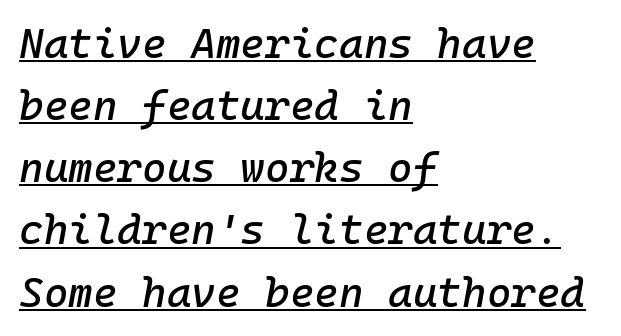
{"italic": "yes", "lean": "right", "slant_degrees": 10, "width": "normal", "stroke_contrast": "low", "x_height": "medium", "monospaced": "yes", "underline": "yes", "align": "left", "line_spacing": "normal", "line_spacing_ratio": 1.48, "letter_spacing": "normal", "letter_spacing_em": 0.0, "glyph_px": 42}
